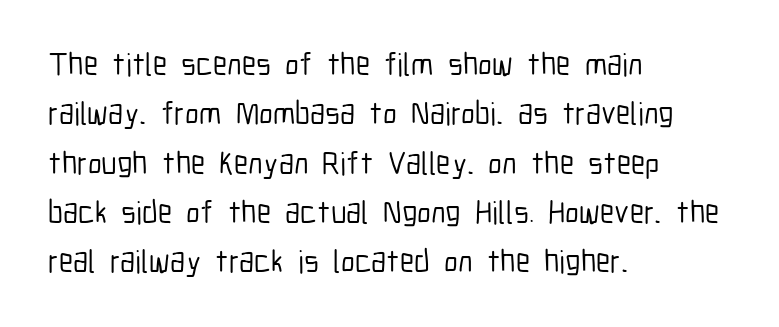
Line beginnings align vertically; line endings do not. The gaps between neighbouring characters are ordinary and unremarkable. The typography opts for an upright posture over an oblique one. The lines sit at an ordinary, default distance from one another.
